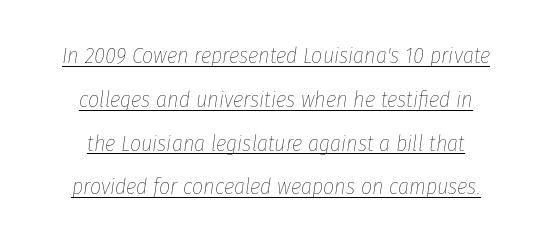
Q: Is the text bold? A: No.
Q: Is the text italic (slanted)? A: Yes, it leans right by about 8 degrees.
Q: Is the text underlined? A: Yes.
Q: How is the paragraph aligned? A: Centered.
Q: Is the spacing between letters normal or unusually wide? A: Normal.
Q: Is the spacing between lines tight, normal or loose? A: Loose.
